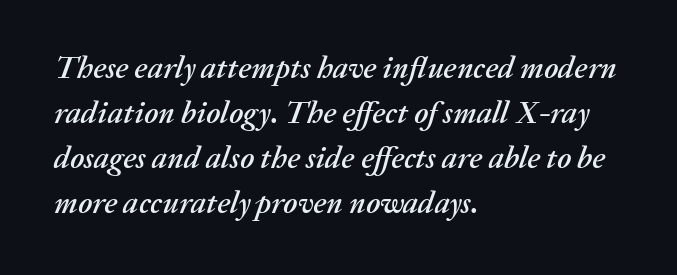
The image shows 31 px text type, italic (leaning right); set left-aligned, normal line spacing (1.45x), normal letter spacing, not underlined; medium stroke contrast and a medium x-height.
